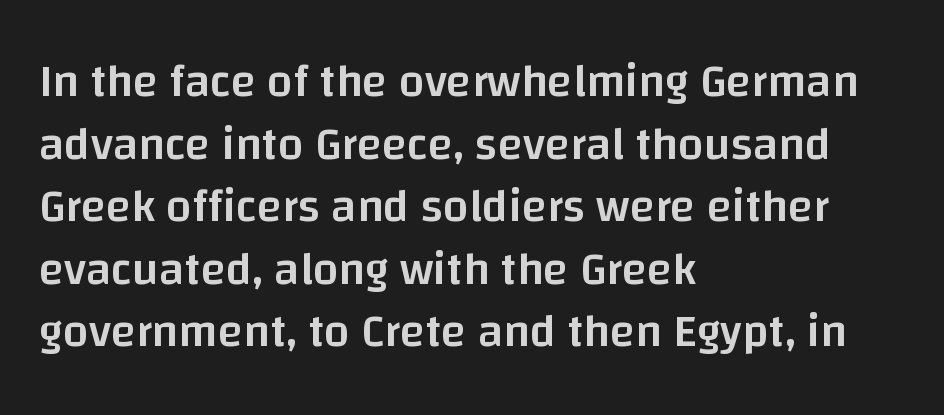
{"serif": "no", "italic": "no", "bold": "semi", "weight": "semibold", "width": "normal", "stroke_contrast": "low", "x_height": "large", "monospaced": "no", "underline": "no", "align": "left", "line_spacing": "normal", "line_spacing_ratio": 1.36, "letter_spacing": "normal", "letter_spacing_em": 0.0, "glyph_px": 46}
